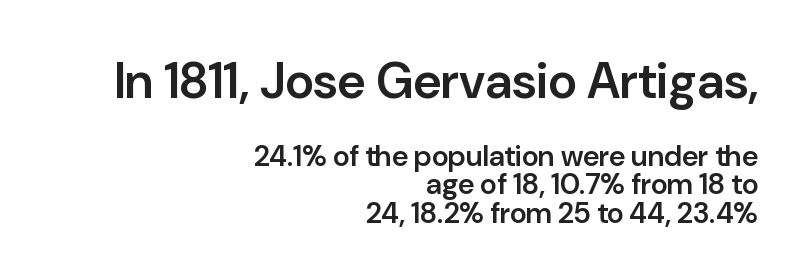
The image shows 50 px semibold sans-serif type, upright; set right-aligned, tight line spacing (0.98x), normal letter spacing, not underlined; the first (top) block is 1.72x larger; low stroke contrast and a medium x-height.
